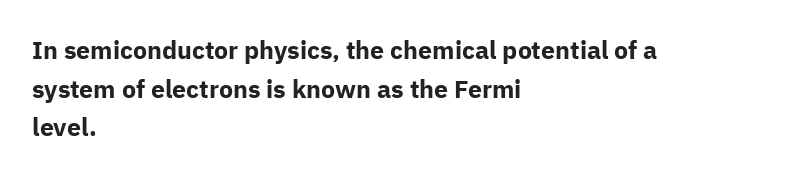
The image shows 25 px bold type, upright; set left-aligned, normal line spacing (1.55x), normal letter spacing, not underlined.
